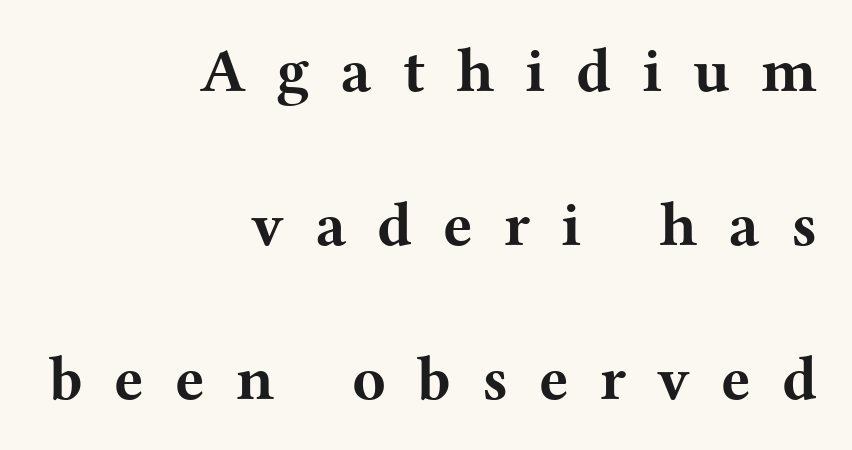
One glance says open: line gaps are wider than usual. Font category for this specimen: serif. The specimen omits any rule beneath the text block's lines. When letters stand straight like this, we call the style roman or upright.
